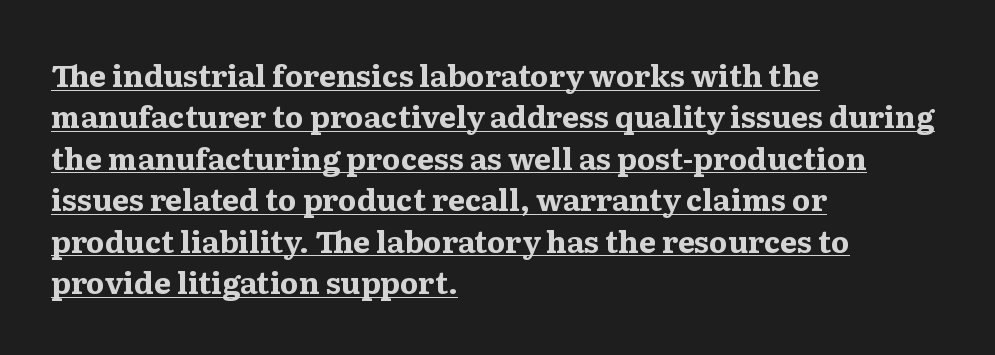
Q: Is the text bold? A: Yes.
Q: Is the text italic (slanted)? A: No, it is upright.
Q: Is the typeface a serif or a sans-serif typeface? A: Serif.
Q: Is the text underlined? A: Yes.
Q: How is the paragraph aligned? A: Left-aligned.
Q: Is the spacing between letters normal or unusually wide? A: Normal.
Q: Is the spacing between lines tight, normal or loose? A: Normal.
Q: Width (condensed, normal, or wide)? A: Wide.
Q: Stroke contrast? A: Medium.
Q: x-height? A: Medium.
Q: Monospaced? A: No.
